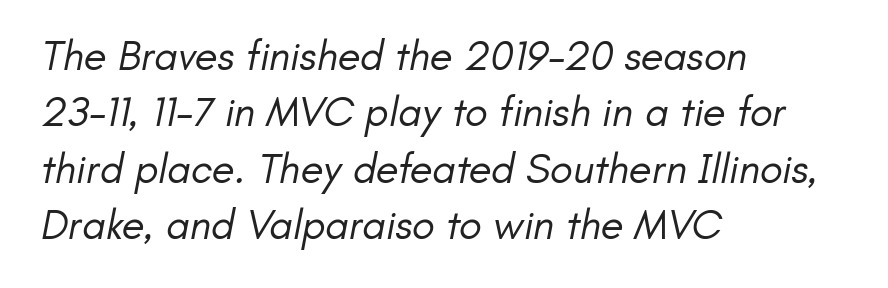
The image shows 42 px regular-weight sans-serif type; set left-aligned, normal line spacing (1.34x), normal letter spacing, not underlined; low stroke contrast and a small x-height.
